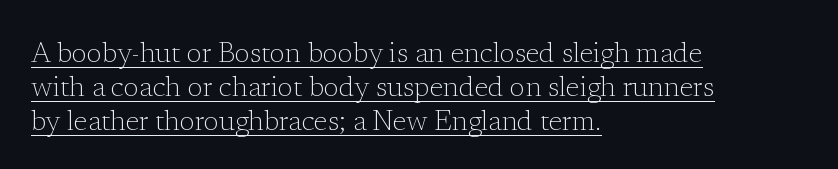
If you drew a ruler down the left edge, every line would touch it. These characters rest on top of a visible drawn line. The weight would be labelled regular, book, light, or lighter still. The lettering stays uniformly vertical, giving the passage a roman look.
